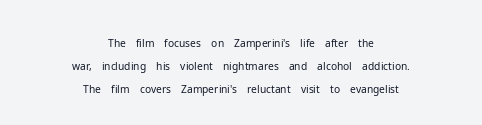
Q: Is the text bold? A: No.
Q: Is the text italic (slanted)? A: No, it is upright.
Q: Is the text underlined? A: No.
Q: How is the paragraph aligned? A: Centered.
Q: Is the spacing between letters normal or unusually wide? A: Normal.
Q: Is the spacing between lines tight, normal or loose? A: Tight.
